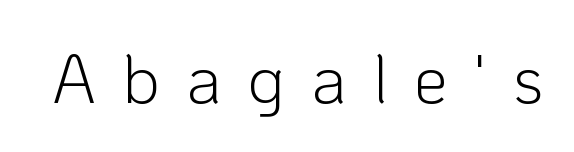
{"serif": "no", "italic": "no", "bold": "no", "weight": "light", "width": "normal", "stroke_contrast": "low", "x_height": "medium", "monospaced": "no", "underline": "no", "letter_spacing": "wide", "letter_spacing_em": 0.38, "glyph_px": 68}
